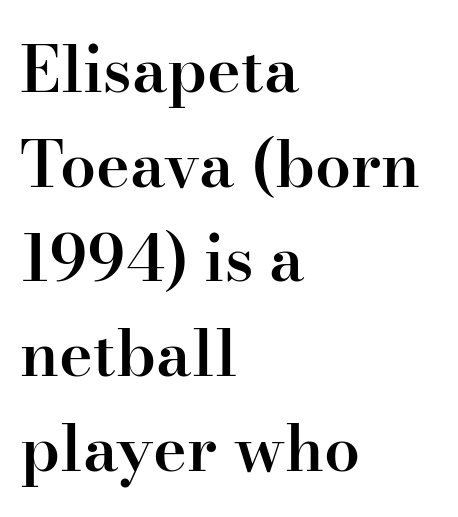
Q: Is the text bold? A: Semi-bold.
Q: Is the text italic (slanted)? A: No, it is upright.
Q: Is the typeface a serif or a sans-serif typeface? A: Serif.
Q: Is the text underlined? A: No.
Q: How is the paragraph aligned? A: Left-aligned.
Q: Is the spacing between letters normal or unusually wide? A: Normal.
Q: Is the spacing between lines tight, normal or loose? A: Normal.
Q: Width (condensed, normal, or wide)? A: Normal.
Q: Stroke contrast? A: High.
Q: x-height? A: Small.
Q: Monospaced? A: No.
